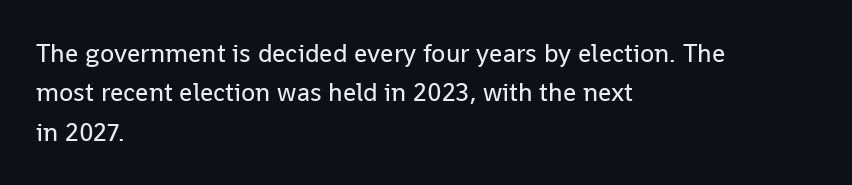
A typesetter would mark this as roman, not italic. Does the leading feel generous? No, just average. The typesetter chose a ragged-right arrangement here. The gaps between neighbouring characters are ordinary and unremarkable. Is this a heavy cut? Hardly; it is regular or lighter. The space directly below the letters is spotless.
